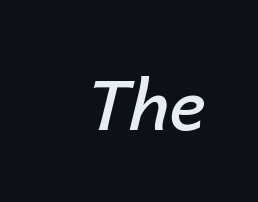
The image shows 69 px semibold type, italic (leaning right); set normal letter spacing, not underlined; low stroke contrast and a medium x-height.
